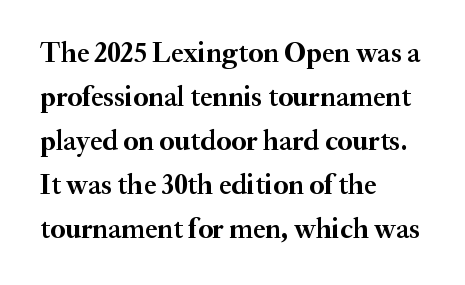
The letters advance in unequal steps, a hallmark of proportional type. Leading: standard. The font's upright variant was chosen for this text. Plenty of ink on the page — the face is bold. Nothing unusual about the tracking: characters are spaced as the font intends. Note: serifs present on the glyphs.
